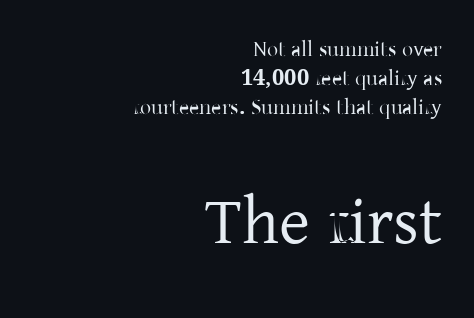
Q: Is the text italic (slanted)? A: No, it is upright.
Q: Is the typeface a serif or a sans-serif typeface? A: Serif.
Q: Is the text underlined? A: No.
Q: How is the paragraph aligned? A: Right-aligned.
Q: Is the spacing between letters normal or unusually wide? A: Normal.
Q: Is the spacing between lines tight, normal or loose? A: Normal.
Q: Which block of text is set in a larger size, the first (top) or the second (bottom)? A: The second (bottom) one.
Q: Width (condensed, normal, or wide)? A: Normal.
Q: Stroke contrast? A: Low.
Q: x-height? A: Medium.
Q: Monospaced? A: No.
